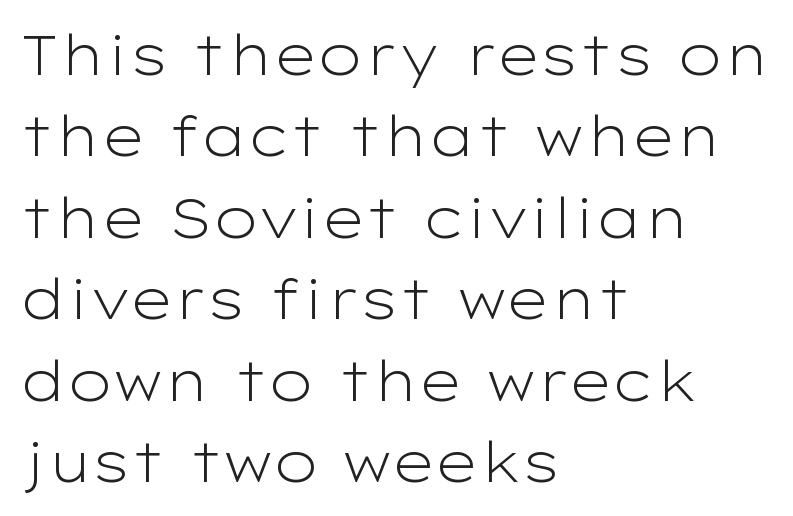
Q: Is the text bold? A: No.
Q: Is the text italic (slanted)? A: No, it is upright.
Q: Is the typeface a serif or a sans-serif typeface? A: Sans-serif.
Q: Is the text underlined? A: No.
Q: How is the paragraph aligned? A: Left-aligned.
Q: Is the spacing between letters normal or unusually wide? A: Normal.
Q: Is the spacing between lines tight, normal or loose? A: Normal.
Q: Width (condensed, normal, or wide)? A: Wide.
Q: Stroke contrast? A: Low.
Q: x-height? A: Medium.
Q: Monospaced? A: No.
